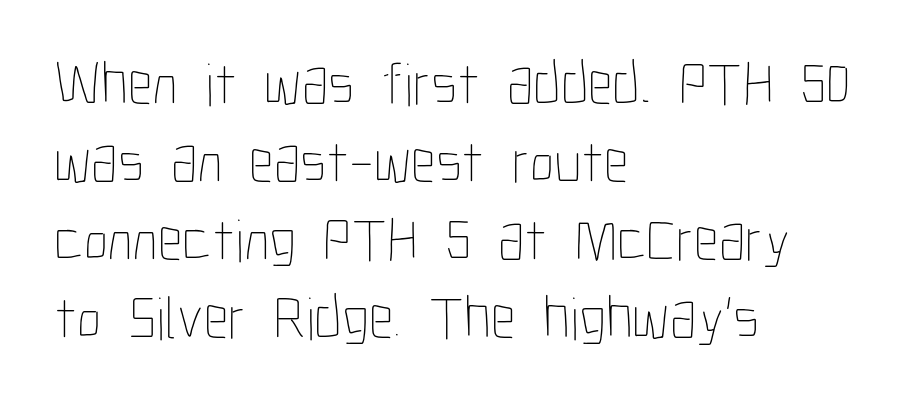
{"italic": "no", "bold": "no", "weight": "thin", "width": "condensed", "stroke_contrast": "low", "x_height": "medium", "monospaced": "no", "underline": "no", "align": "left", "line_spacing": "normal", "line_spacing_ratio": 1.28, "letter_spacing": "normal", "letter_spacing_em": 0.0, "glyph_px": 61}
